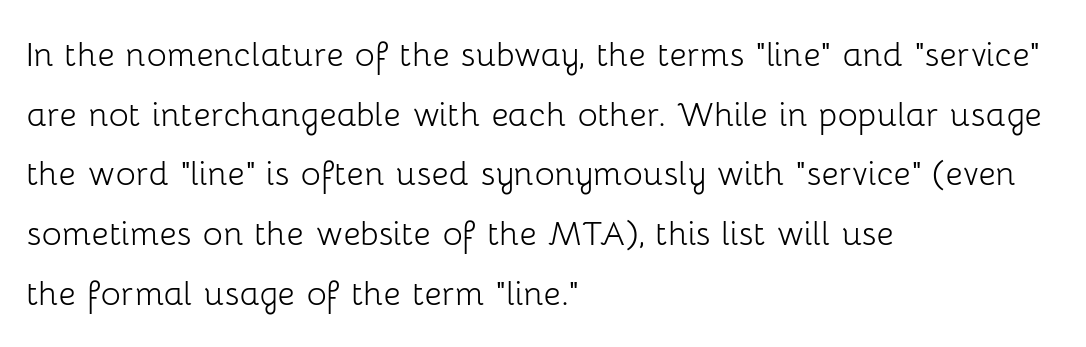
Alignment: flush left. Serifs: no, the terminals of the letterforms are clean. A typesetter would call this proportional, since set widths differ per character. Italic? Not at all — the glyphs are vertical. Weight class: somewhere from thin through regular. The designer left line spacing at the default.
